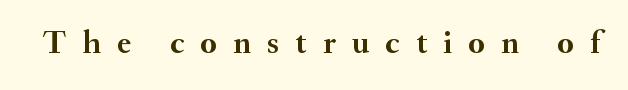
The image shows 33 px semibold serif type, upright; set unusually wide letter spacing (+0.49 em), not underlined; medium stroke contrast and a small x-height.
